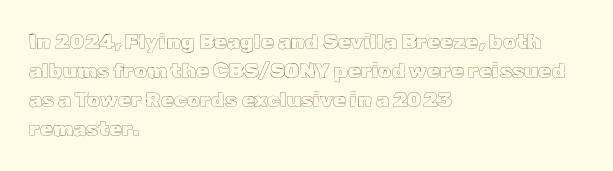
Q: Is the text italic (slanted)? A: No, it is upright.
Q: Is the text underlined? A: No.
Q: How is the paragraph aligned? A: Left-aligned.
Q: Is the spacing between letters normal or unusually wide? A: Normal.
Q: Is the spacing between lines tight, normal or loose? A: Normal.
